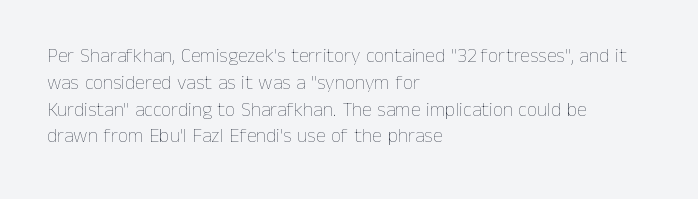
The image shows 20 px text type, upright; set left-aligned, normal line spacing (1.34x), normal letter spacing, not underlined.
